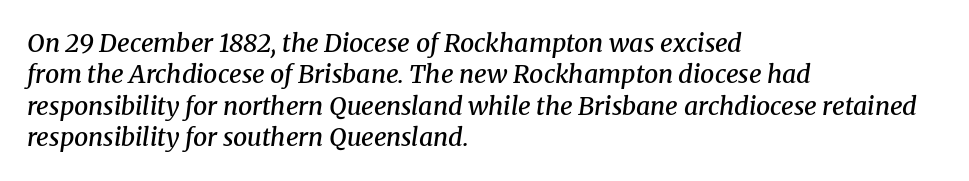
These lines keep a tight, regular rhythm from letter to letter. Glance below the letters and you will spot only blank space. The passage shown is semibold, sitting just below true bold. The text carries the slant typical of an italic or oblique font. The lines are quadded left.
